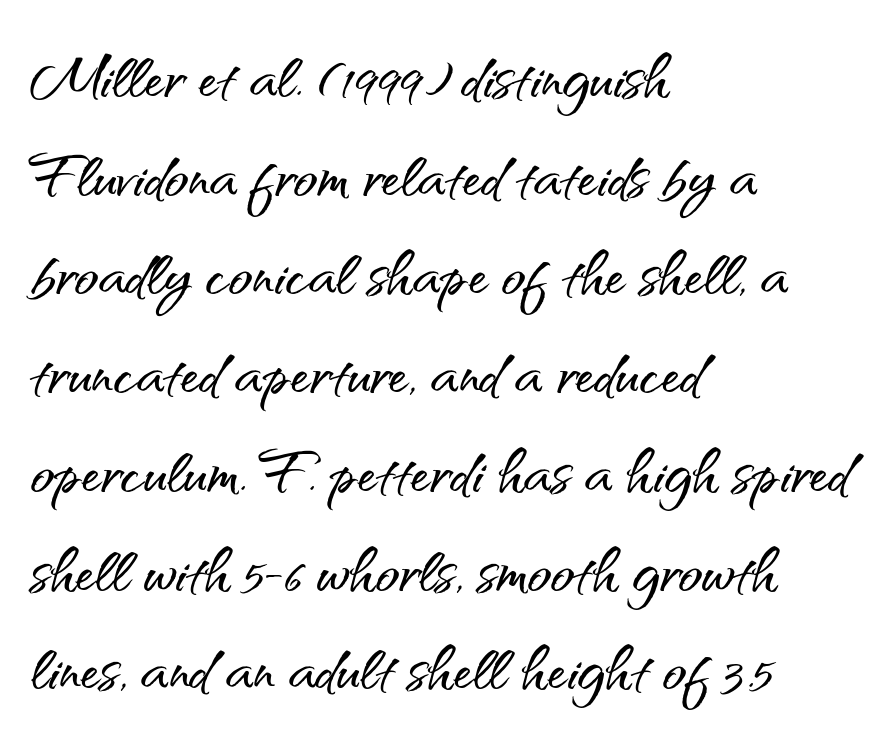
The image shows 79 px sans-serif type; set left-aligned, normal line spacing (1.25x), normal letter spacing, not underlined; medium stroke contrast and a small x-height.
